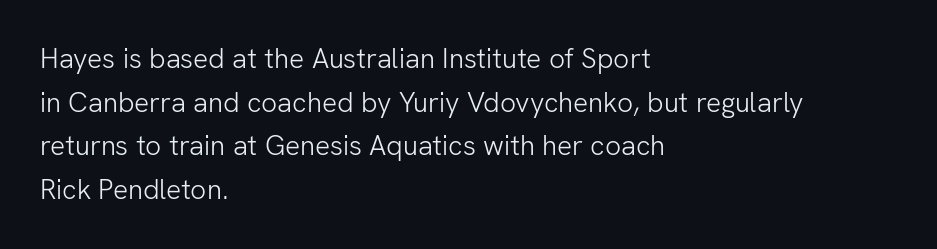
Whoever set this chose a conventional vertical rhythm. These lines are composed in type without serifs. Here the designer chose a conventional face with non-uniform glyph widths. The paragraph shown leans on its left margin. Plain, unruled lines of type. Ascenders rise straight up at ninety degrees.
